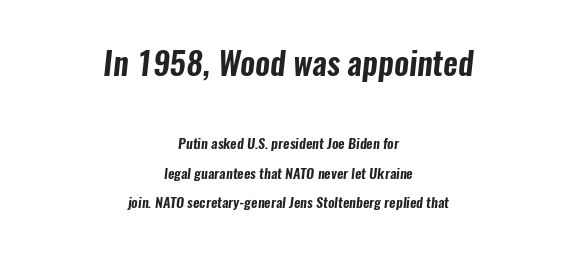
Q: Is the typeface a serif or a sans-serif typeface? A: Sans-serif.
Q: Is the text underlined? A: No.
Q: How is the paragraph aligned? A: Centered.
Q: Is the spacing between letters normal or unusually wide? A: Normal.
Q: Is the spacing between lines tight, normal or loose? A: Loose.
Q: Which block of text is set in a larger size, the first (top) or the second (bottom)? A: The first (top) one.
Q: Width (condensed, normal, or wide)? A: Condensed.
Q: Stroke contrast? A: Low.
Q: x-height? A: Medium.
Q: Monospaced? A: No.
